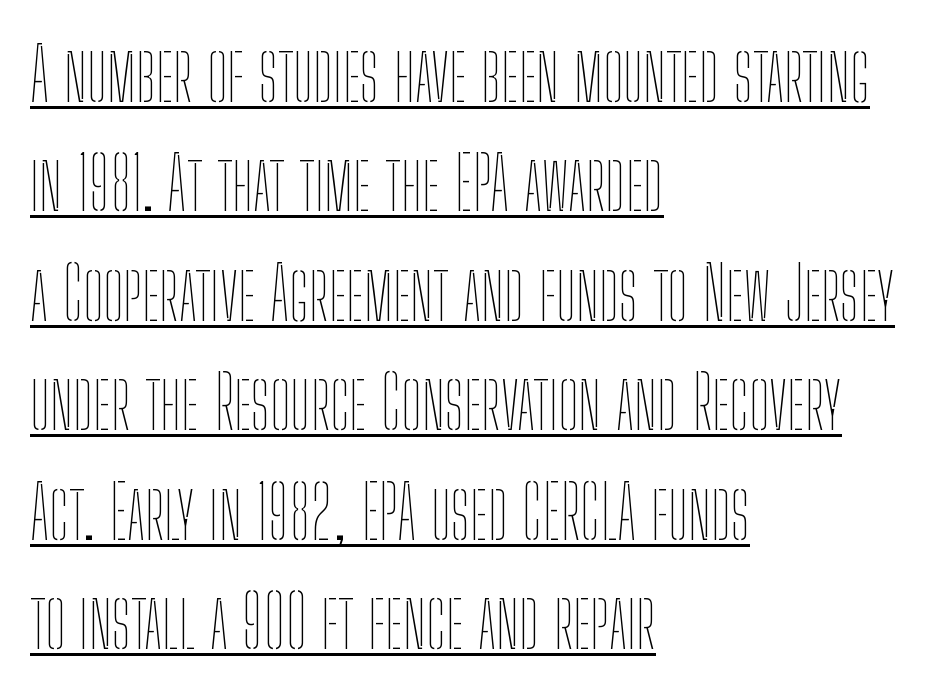
The image shows 73 px thin, condensed type, upright; set left-aligned, normal line spacing (1.5x), normal letter spacing, underlined; low stroke contrast and a medium x-height.
